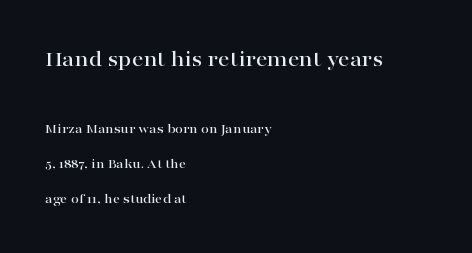
The image shows 23 px text type, upright; set left-aligned, loose line spacing (2.48x), normal letter spacing, not underlined; the first (top) block is 1.64x larger.
